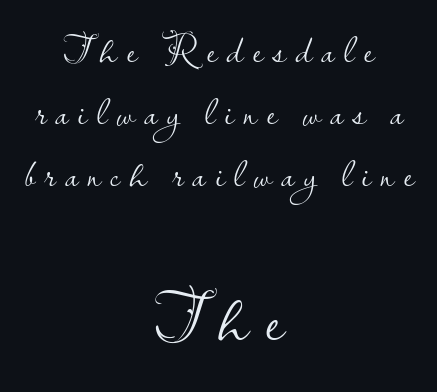
Q: Is the text bold? A: No.
Q: Is the text italic (slanted)? A: Yes.
Q: Is the typeface a serif or a sans-serif typeface? A: Sans-serif.
Q: Is the text underlined? A: No.
Q: How is the paragraph aligned? A: Centered.
Q: Is the spacing between letters normal or unusually wide? A: Unusually wide.
Q: Is the spacing between lines tight, normal or loose? A: Normal.
Q: Which block of text is set in a larger size, the first (top) or the second (bottom)? A: The second (bottom) one.
Q: Width (condensed, normal, or wide)? A: Normal.
Q: Stroke contrast? A: Low.
Q: x-height? A: Small.
Q: Monospaced? A: No.
